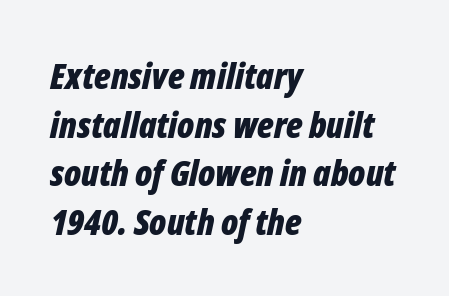
The image shows 36 px bold, condensed type, italic (leaning right); set left-aligned, normal line spacing (1.35x), normal letter spacing, not underlined; low stroke contrast and a medium x-height.
